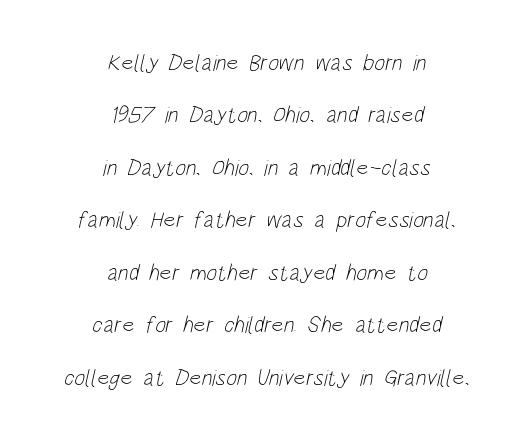
The gaps between neighbouring characters are ordinary and unremarkable. The passage is arranged like a title page — every line centered. Check under the words: just untouched page. If you measured baseline to baseline, you'd find a long distance. Letters have the restrained weight of plain body copy at most.
